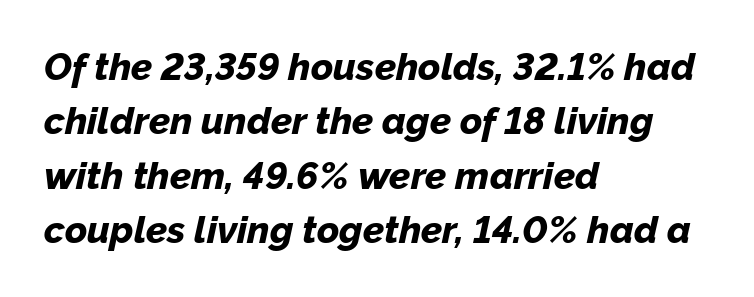
Do the characters align in a grid? No, the font is proportional. Rendered with sloped, italic letterforms. Interline gaps are of average width in this sample. Look at the stroke-to-counter ratio: heavy, a bold. Compared with typical body copy, the letter spacing here is the same.
